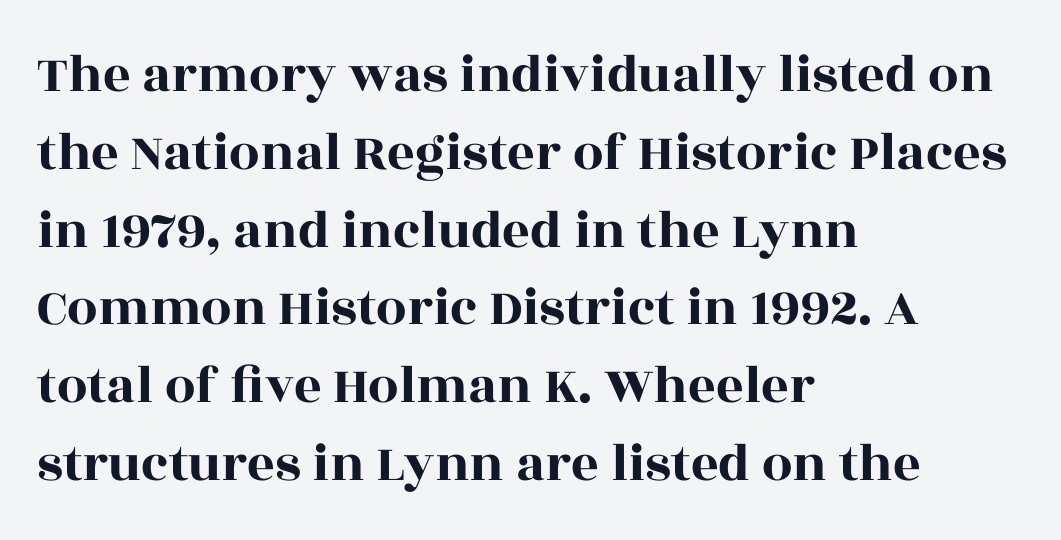
The image shows 54 px wide serif type, upright; set left-aligned, normal line spacing (1.44x), normal letter spacing, not underlined; a large x-height.
